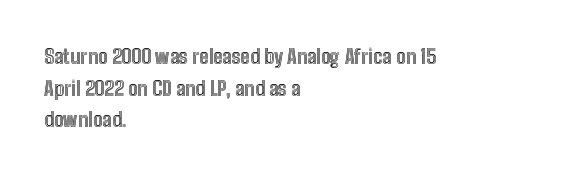
Q: Is the text italic (slanted)? A: No, it is upright.
Q: Is the text underlined? A: No.
Q: How is the paragraph aligned? A: Left-aligned.
Q: Is the spacing between letters normal or unusually wide? A: Normal.
Q: Is the spacing between lines tight, normal or loose? A: Normal.
